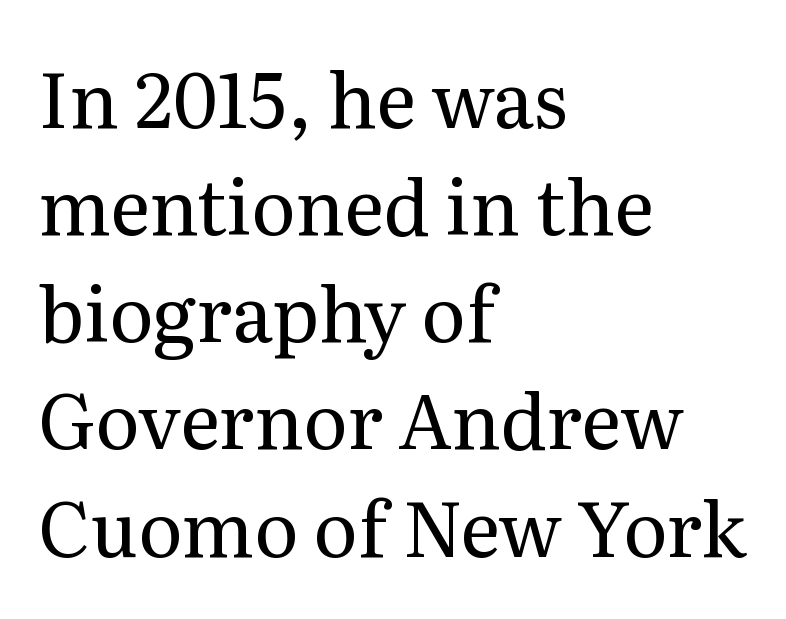
{"serif": "yes", "italic": "no", "bold": "no", "weight": "regular", "width": "normal", "stroke_contrast": "medium", "x_height": "medium", "monospaced": "no", "underline": "no", "align": "left", "line_spacing": "normal", "line_spacing_ratio": 1.41, "letter_spacing": "normal", "letter_spacing_em": 0.0, "glyph_px": 76}
